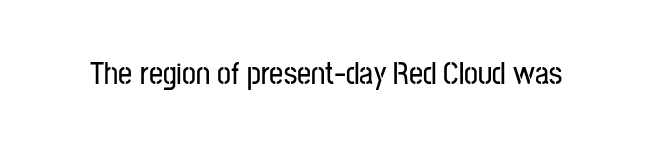
Q: Is the text italic (slanted)? A: No, it is upright.
Q: Is the typeface a serif or a sans-serif typeface? A: Sans-serif.
Q: Is the text underlined? A: No.
Q: Is the spacing between letters normal or unusually wide? A: Normal.
Q: Width (condensed, normal, or wide)? A: Condensed.
Q: Stroke contrast? A: Low.
Q: x-height? A: Medium.
Q: Monospaced? A: No.
